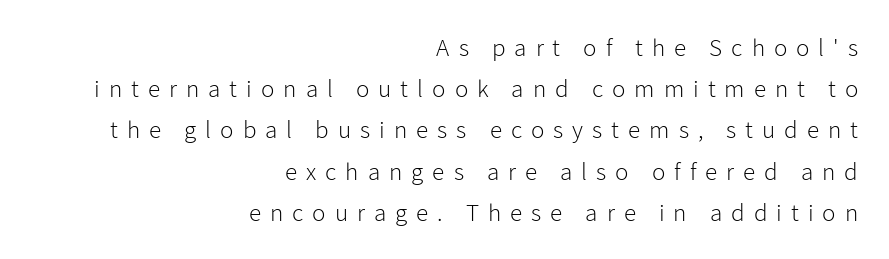
{"italic": "no", "bold": "no", "underline": "no", "align": "right", "line_spacing": "normal", "line_spacing_ratio": 1.65, "letter_spacing": "wide", "letter_spacing_em": 0.36, "glyph_px": 25}
